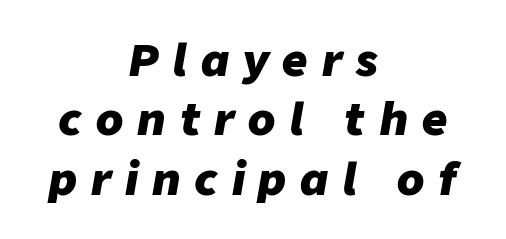
The image shows 44 px heavy type, italic (leaning right); set centered, normal line spacing (1.35x), unusually wide letter spacing (+0.32 em), not underlined; low stroke contrast and a medium x-height.
